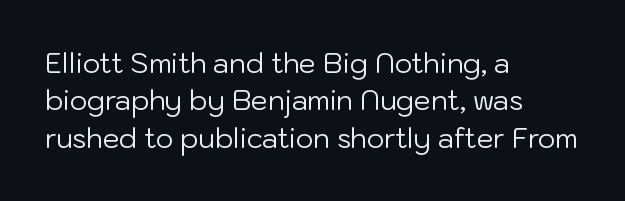
The image shows 27 px text type, upright; set left-aligned, normal line spacing (1.38x), normal letter spacing, not underlined.
